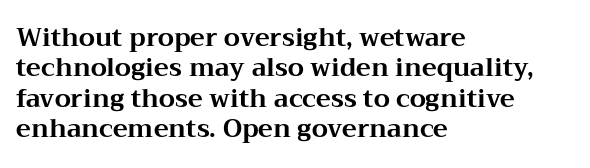
Q: Is the text bold? A: Yes.
Q: Is the text italic (slanted)? A: No, it is upright.
Q: Is the text underlined? A: No.
Q: How is the paragraph aligned? A: Left-aligned.
Q: Is the spacing between letters normal or unusually wide? A: Normal.
